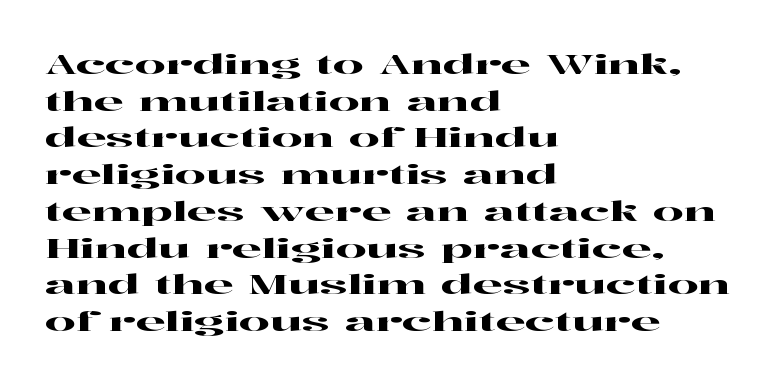
Q: Is the text italic (slanted)? A: No, it is upright.
Q: Is the text underlined? A: No.
Q: How is the paragraph aligned? A: Left-aligned.
Q: Is the spacing between letters normal or unusually wide? A: Normal.
Q: Is the spacing between lines tight, normal or loose? A: Normal.
